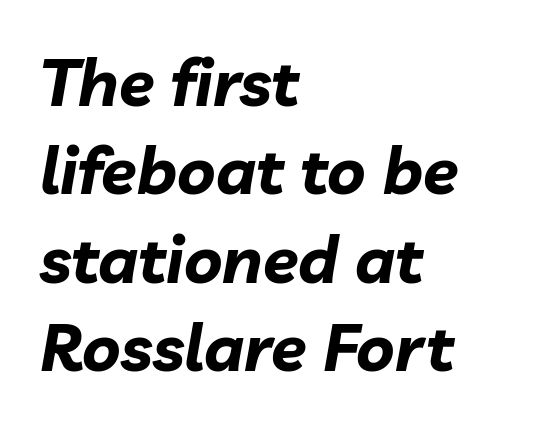
{"italic": "yes", "lean": "right", "slant_degrees": 10, "bold": "yes", "weight": "bold", "width": "normal", "stroke_contrast": "low", "x_height": "medium", "monospaced": "no", "underline": "no", "align": "left", "line_spacing": "normal", "line_spacing_ratio": 1.36, "letter_spacing": "normal", "letter_spacing_em": 0.0, "glyph_px": 65}
